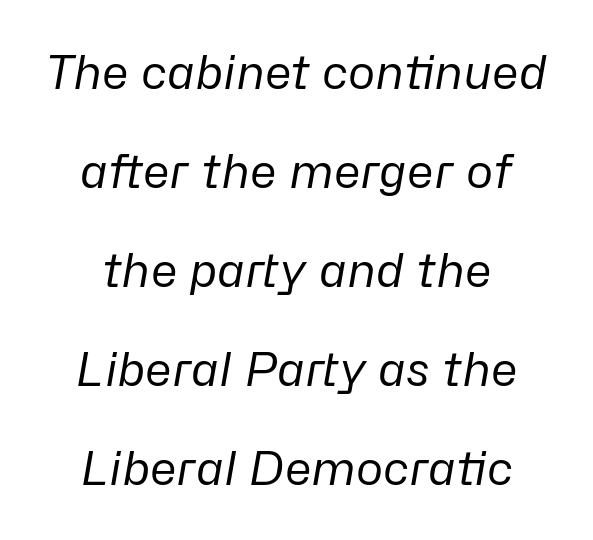
Q: Is the text bold? A: No.
Q: Is the text italic (slanted)? A: Yes, it leans right by about 10 degrees.
Q: Is the text underlined? A: No.
Q: Is the spacing between letters normal or unusually wide? A: Normal.
Q: Is the spacing between lines tight, normal or loose? A: Loose.
Q: Width (condensed, normal, or wide)? A: Normal.
Q: Stroke contrast? A: Low.
Q: x-height? A: Medium.
Q: Monospaced? A: No.
